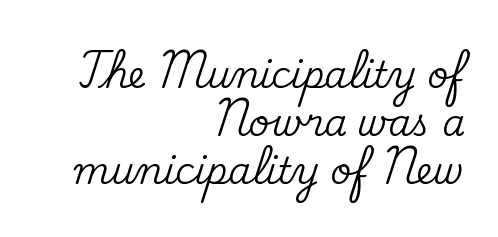
{"width": "normal", "stroke_contrast": "medium", "x_height": "small", "monospaced": "no", "underline": "no", "align": "right", "line_spacing": "normal", "line_spacing_ratio": 1.34, "letter_spacing": "normal", "letter_spacing_em": 0.0, "glyph_px": 36}
